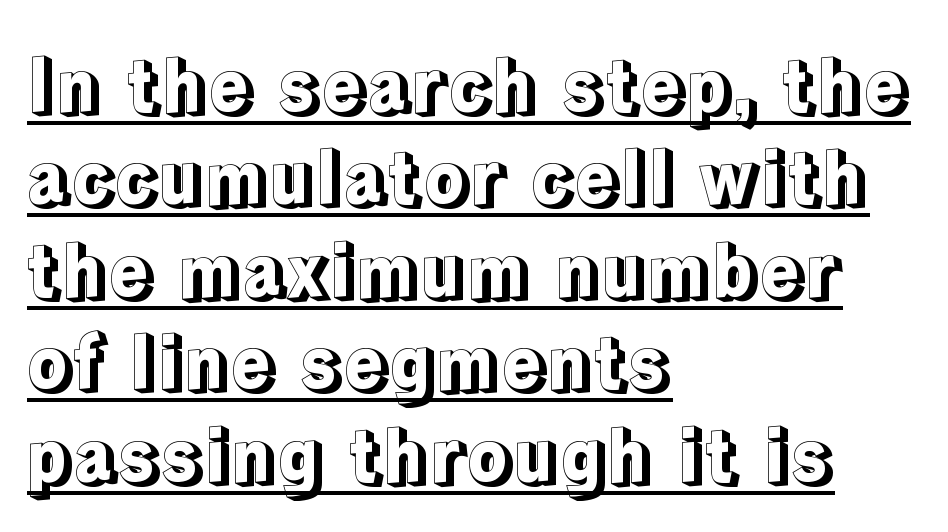
{"italic": "no", "width": "normal", "x_height": "medium", "monospaced": "no", "underline": "yes", "align": "left", "line_spacing": "normal", "line_spacing_ratio": 1.25, "letter_spacing": "normal", "letter_spacing_em": 0.0, "glyph_px": 74}
